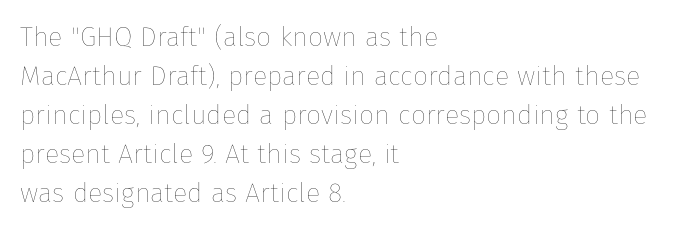
Nothing heavy about these letters — not bold at all. The block of text has a typical density, with ordinary space between rows. Posture: straight, roman, zero tilt. Quick note: underline off. The letterforms sit shoulder to shoulder at normal distance.
